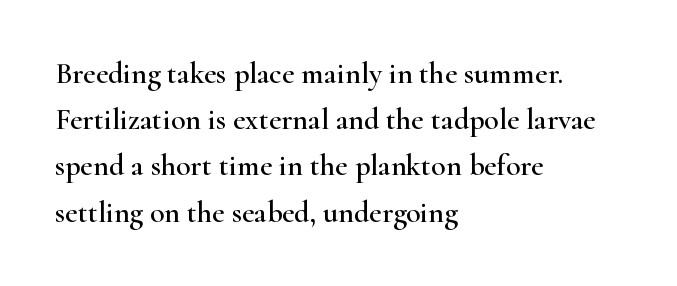
{"serif": "yes", "italic": "no", "width": "wide", "stroke_contrast": "high", "x_height": "small", "monospaced": "no", "underline": "no", "align": "left", "line_spacing": "normal", "line_spacing_ratio": 1.54, "letter_spacing": "normal", "letter_spacing_em": 0.0, "glyph_px": 30}
